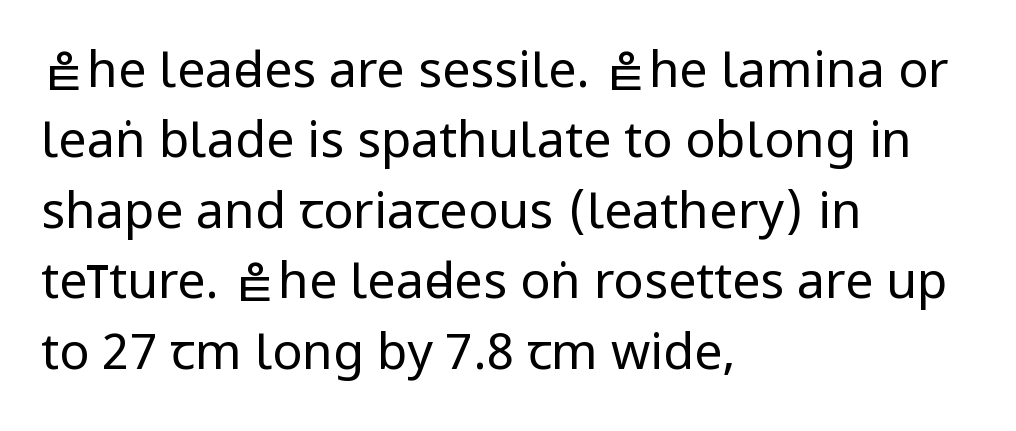
{"serif": "no", "italic": "no", "bold": "no", "weight": "regular", "width": "condensed", "stroke_contrast": "low", "underline": "no", "align": "left", "line_spacing": "normal", "line_spacing_ratio": 1.41, "letter_spacing": "normal", "letter_spacing_em": 0.0, "glyph_px": 50}
